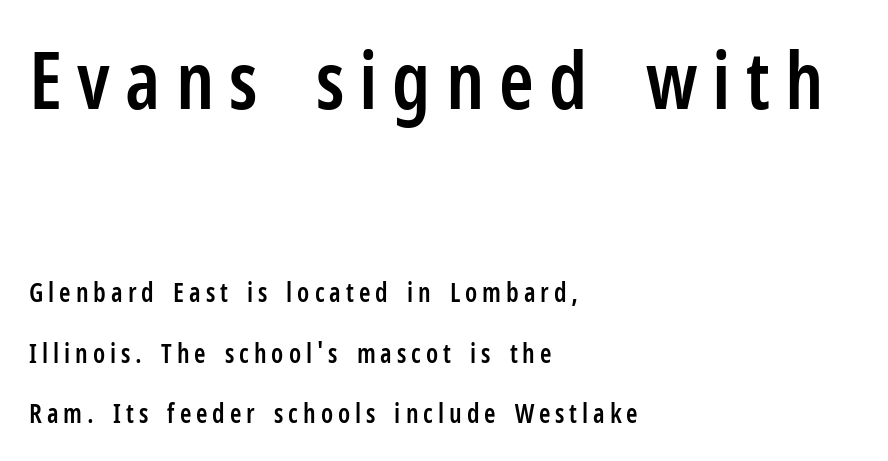
The image shows 79 px semibold, condensed sans-serif type, upright; set left-aligned, loose line spacing (2.32x), not underlined; the first (top) block is 3.04x larger; low stroke contrast and a medium x-height.
